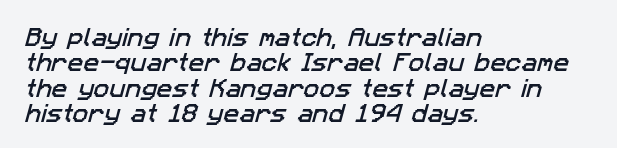
Q: Is the text underlined? A: No.
Q: How is the paragraph aligned? A: Left-aligned.
Q: Is the spacing between letters normal or unusually wide? A: Normal.
